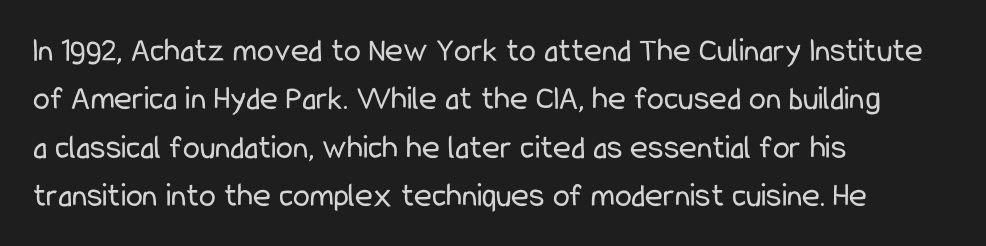
The image shows 34 px regular-weight, condensed sans-serif type, upright; set left-aligned, normal line spacing (1.42x), normal letter spacing, not underlined; low stroke contrast and a medium x-height.
